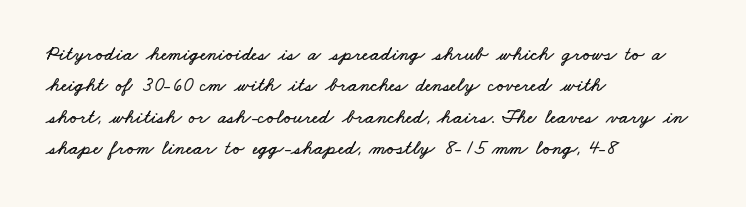
The image shows 20 px text type; set left-aligned, normal line spacing (1.57x), normal letter spacing, not underlined.
